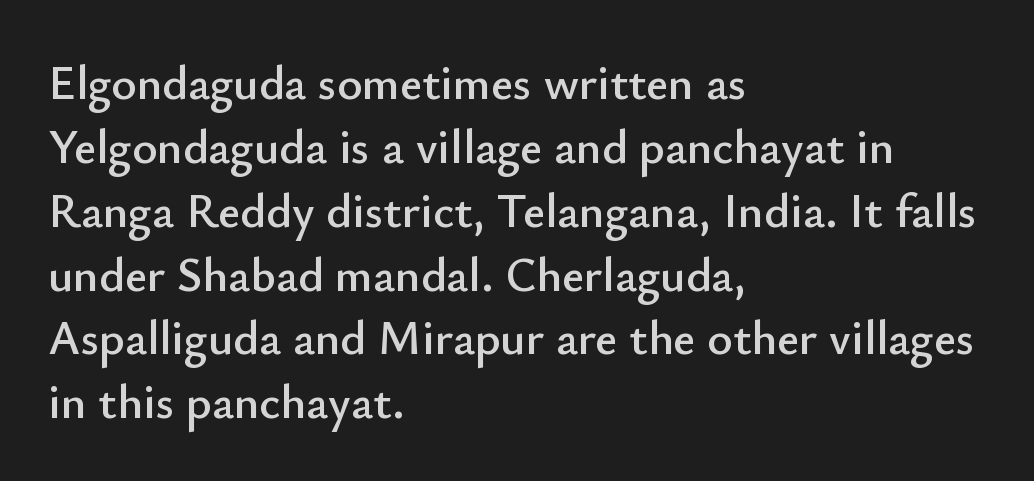
This is roman type, the default non-slanted kind. The zone under the glyphs is completely vacant. These lines are rendered in a variable-pitch font. The lines sit at an ordinary, default distance from one another. Where is the straight margin? On the left.
